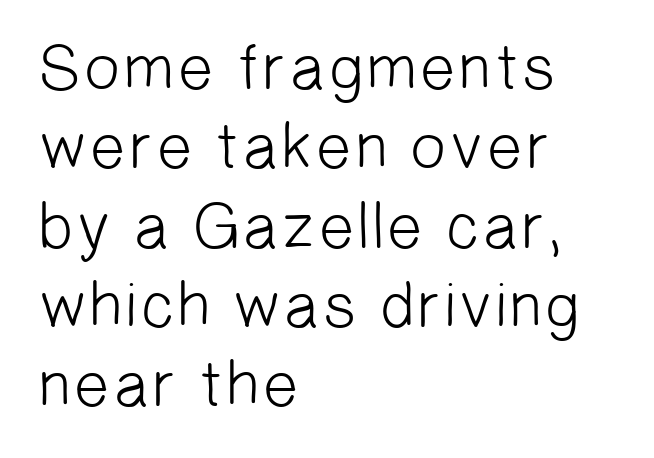
A bare baseline throughout the passage. Layout note: lines flush left. You could call the tracking neutral — neither tight nor loose. Each letter keeps its own natural width here, so spacing adapts to shape.
